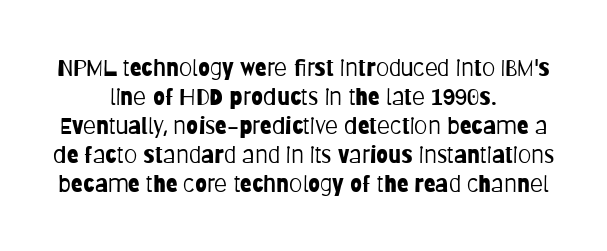
{"italic": "no", "bold": "no", "underline": "no", "align": "center", "line_spacing_ratio": 1.21, "letter_spacing": "normal", "letter_spacing_em": 0.0, "glyph_px": 24}
